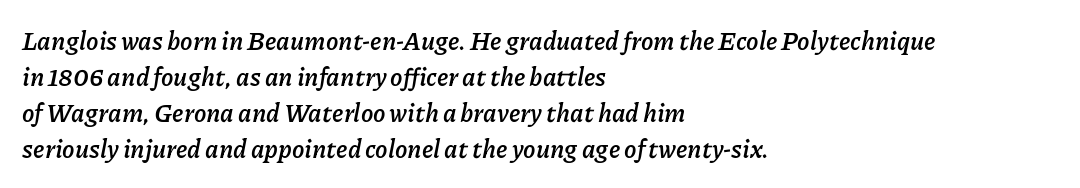
Q: Is the text bold? A: Yes.
Q: Is the text italic (slanted)? A: Yes, it leans right by about 11 degrees.
Q: Is the text underlined? A: No.
Q: How is the paragraph aligned? A: Left-aligned.
Q: Is the spacing between letters normal or unusually wide? A: Normal.
Q: Is the spacing between lines tight, normal or loose? A: Normal.
